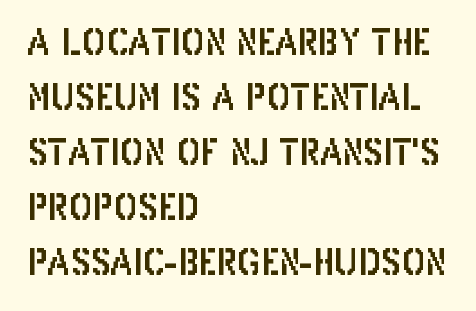
{"serif": "no", "italic": "no", "width": "condensed", "stroke_contrast": "low", "x_height": "large", "monospaced": "no", "underline": "no", "align": "left", "line_spacing": "normal", "line_spacing_ratio": 1.53, "letter_spacing": "normal", "letter_spacing_em": 0.0, "glyph_px": 36}
